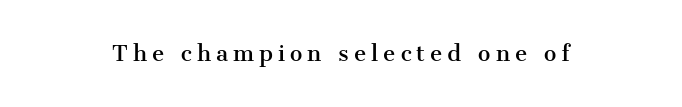
Any mark beneath the type? The region is blank. The specimen reads as upright at a glance. The tracking jumps out immediately: characters are airy and widely separated.
